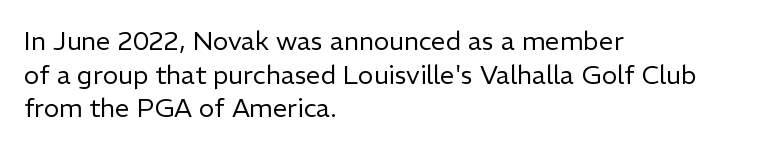
{"italic": "no", "bold": "no", "underline": "no", "align": "left", "line_spacing": "normal", "line_spacing_ratio": 1.29, "letter_spacing": "normal", "letter_spacing_em": 0.0, "glyph_px": 26}
